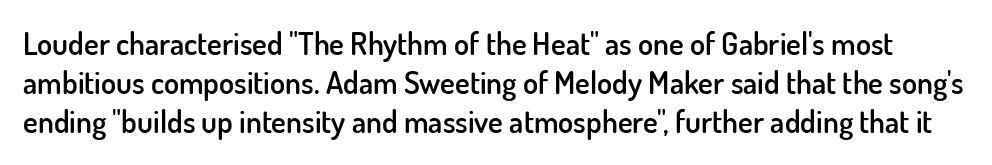
{"serif": "no", "italic": "no", "bold": "semi", "weight": "semibold", "width": "normal", "stroke_contrast": "low", "x_height": "small", "monospaced": "no", "underline": "no", "line_spacing": "normal", "line_spacing_ratio": 1.26, "letter_spacing": "normal", "letter_spacing_em": 0.0, "glyph_px": 31}
